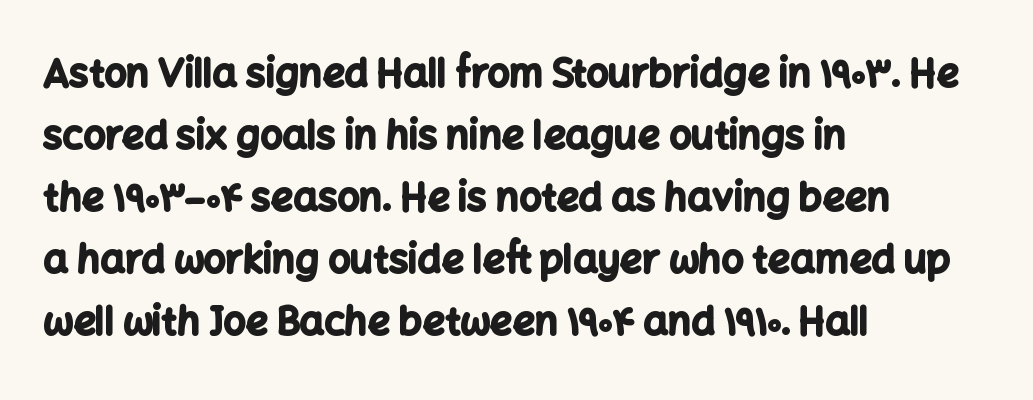
{"serif": "no", "italic": "no", "bold": "yes", "weight": "bold", "width": "normal", "stroke_contrast": "low", "x_height": "medium", "monospaced": "no", "underline": "no", "align": "left", "line_spacing": "normal", "line_spacing_ratio": 1.59, "letter_spacing": "normal", "letter_spacing_em": 0.0, "glyph_px": 39}
